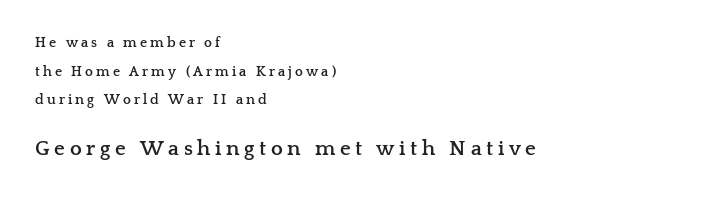
{"italic": "no", "bold": "yes", "underline": "no", "align": "left", "line_spacing": "loose", "line_spacing_ratio": 2.04, "letter_spacing": "wide", "letter_spacing_em": 0.22, "larger_block": "second", "size_ratio": 1.5, "glyph_px": 21}
